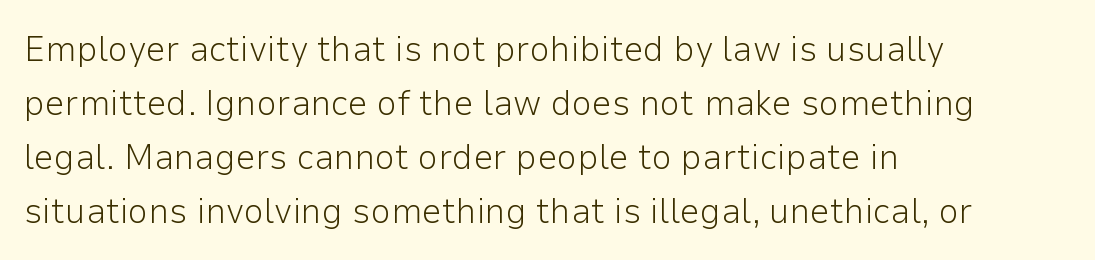
The baseline area is clear. Layout note: lines flush left. Compared with typical body copy, the letter spacing here is the same. Examine the stroke ends and you'll find no serifs. Summary of vertical rhythm: regular, with standard interline spacing. It's the straight-up-and-down kind of type.
